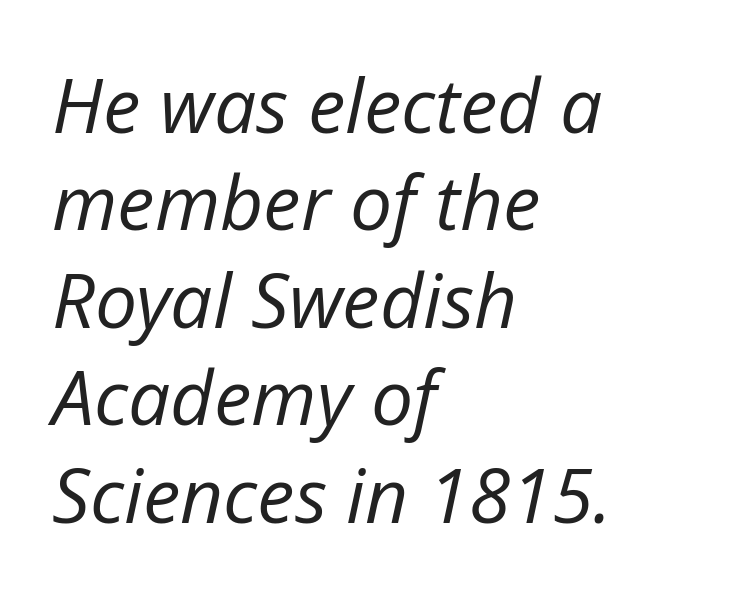
The characters are drawn with everyday or finer stroke widths. Here the glyphs are tracked normally, forming tight word shapes. Has an underline been added? It has not. The lines are quadded left.
